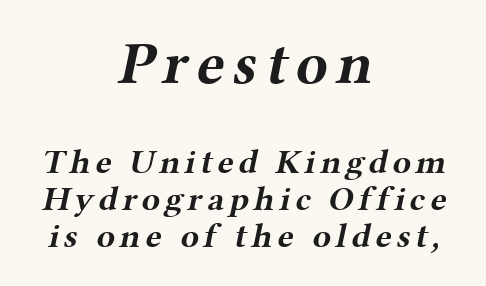
Look at the glyph heights: the upper group is clearly the bigger setting. One glance says dense: line gaps are narrower than usual. Casual observation: everything's sitting right in the middle. The letters carry serifs — small finishing strokes at the ends of their stems.
